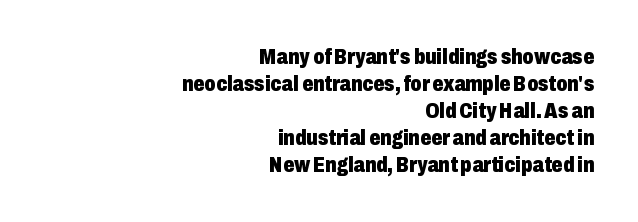
The image shows 22 px bold type, upright; set right-aligned, line spacing 1.23x, normal letter spacing, not underlined.
